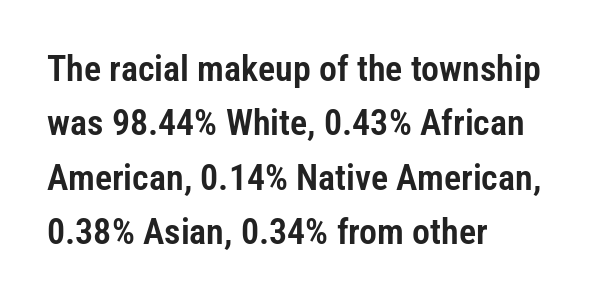
The image shows 36 px condensed sans-serif type, upright; set left-aligned, normal line spacing (1.51x), normal letter spacing, not underlined; low stroke contrast and a medium x-height.
